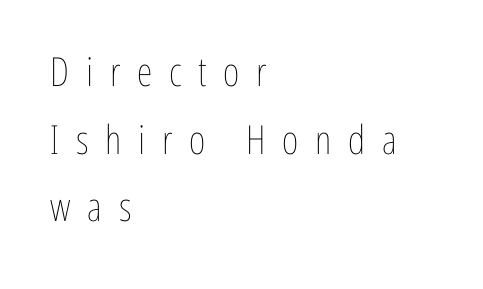
Q: Is the text bold? A: No.
Q: Is the text italic (slanted)? A: No, it is upright.
Q: Is the text underlined? A: No.
Q: How is the paragraph aligned? A: Left-aligned.
Q: Is the spacing between letters normal or unusually wide? A: Unusually wide.
Q: Is the spacing between lines tight, normal or loose? A: Normal.
Q: Width (condensed, normal, or wide)? A: Condensed.
Q: Stroke contrast? A: Low.
Q: x-height? A: Medium.
Q: Monospaced? A: No.
